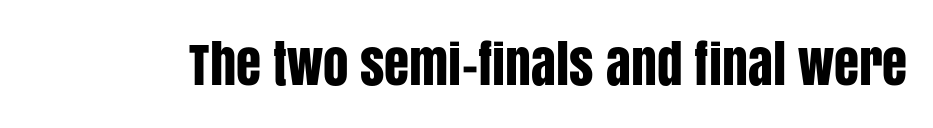
Default kerning and tracking; the words read as compact shapes. Regarding serifs, this sample does without them. Proportional: the letters do not fall into vertical columns. The baseline area is clear. Italic? Not at all — the glyphs are vertical.
